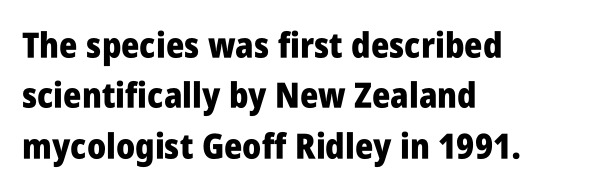
The image shows 35 px heavy, condensed sans-serif type, upright; set left-aligned, normal line spacing (1.44x), normal letter spacing, not underlined; low stroke contrast and a large x-height.
